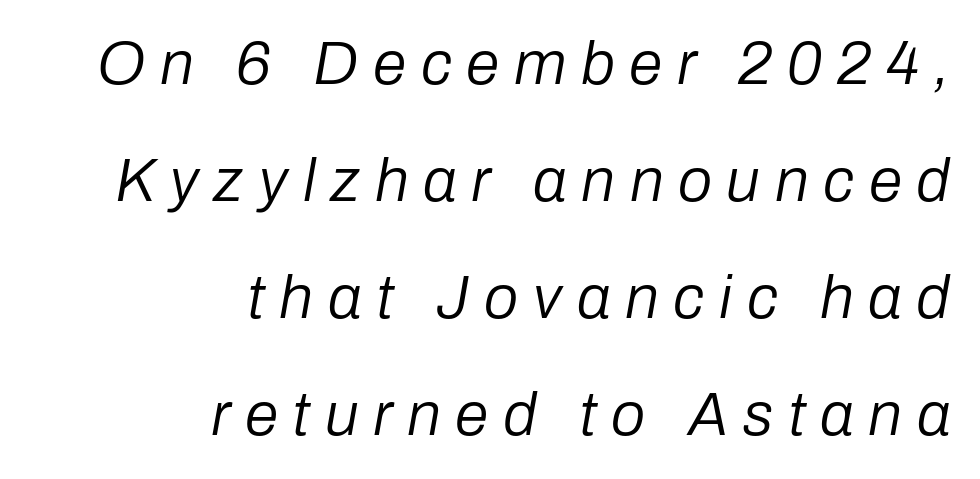
The line texture is sparse and dotted thanks to wide tracking. These lines stack with their right ends in a neat column. Bold? No — there's no thickening of the strokes. What's the leading like? Stretched, with rows far apart.
